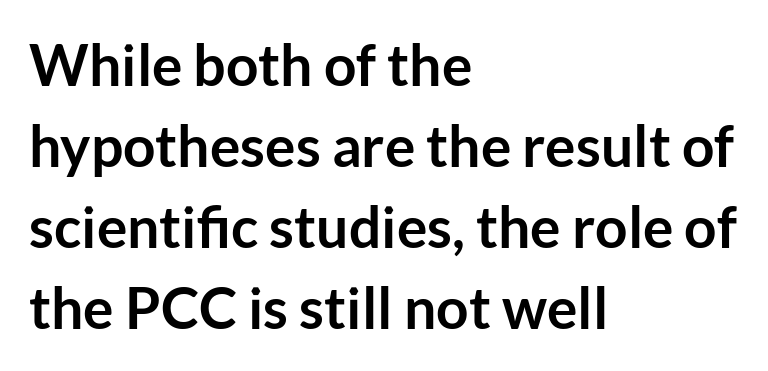
The image shows 57 px semibold sans-serif type, upright; set left-aligned, normal line spacing (1.42x), normal letter spacing, not underlined; low stroke contrast and a medium x-height.
